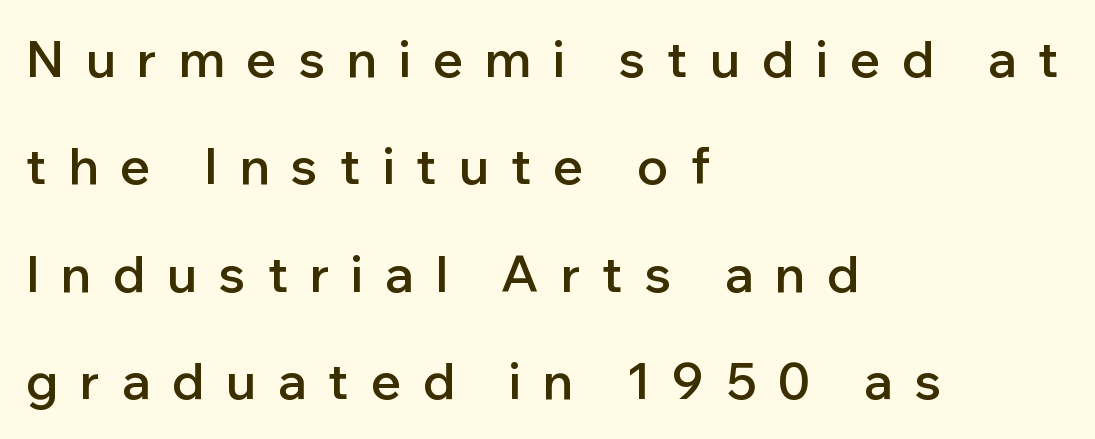
Q: Is the text bold? A: Semi-bold.
Q: Is the text italic (slanted)? A: No, it is upright.
Q: Is the typeface a serif or a sans-serif typeface? A: Sans-serif.
Q: Is the text underlined? A: No.
Q: How is the paragraph aligned? A: Left-aligned.
Q: Is the spacing between letters normal or unusually wide? A: Unusually wide.
Q: Is the spacing between lines tight, normal or loose? A: Loose.
Q: Width (condensed, normal, or wide)? A: Normal.
Q: Stroke contrast? A: Low.
Q: x-height? A: Medium.
Q: Monospaced? A: No.
